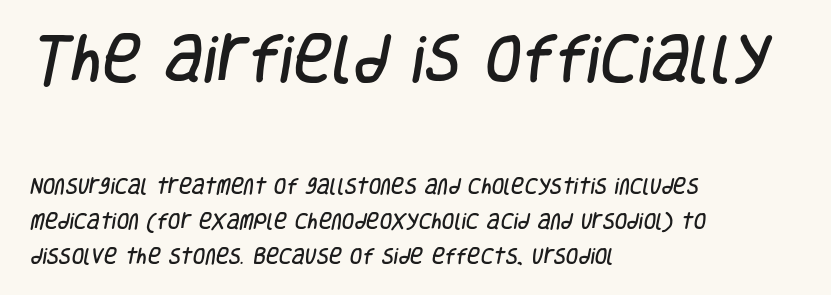
The image shows 53 px condensed sans-serif type; set left-aligned, loose line spacing (1.95x), normal letter spacing, not underlined; the first (top) block is 2.94x larger; low stroke contrast and a large x-height.
